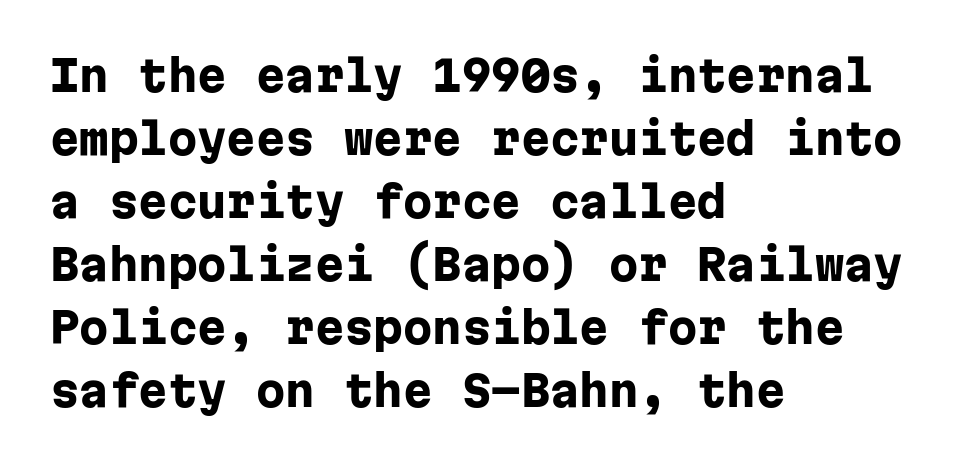
Q: Is the text bold? A: Yes.
Q: Is the text italic (slanted)? A: No, it is upright.
Q: Is the typeface a serif or a sans-serif typeface? A: Sans-serif.
Q: Is the text underlined? A: No.
Q: How is the paragraph aligned? A: Left-aligned.
Q: Is the spacing between letters normal or unusually wide? A: Normal.
Q: Is the spacing between lines tight, normal or loose? A: Normal.
Q: Width (condensed, normal, or wide)? A: Normal.
Q: Stroke contrast? A: Low.
Q: x-height? A: Medium.
Q: Monospaced? A: Yes.
